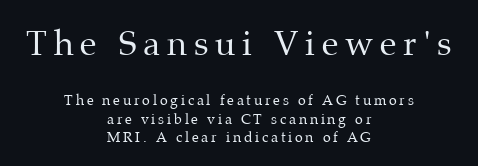
{"serif": "yes", "italic": "no", "bold": "no", "weight": "regular", "width": "normal", "stroke_contrast": "medium", "x_height": "medium", "monospaced": "no", "underline": "no", "align": "center", "line_spacing": "normal", "line_spacing_ratio": 1.3, "letter_spacing": "wide", "letter_spacing_em": 0.2, "larger_block": "first", "size_ratio": 2.43, "glyph_px": 34}
